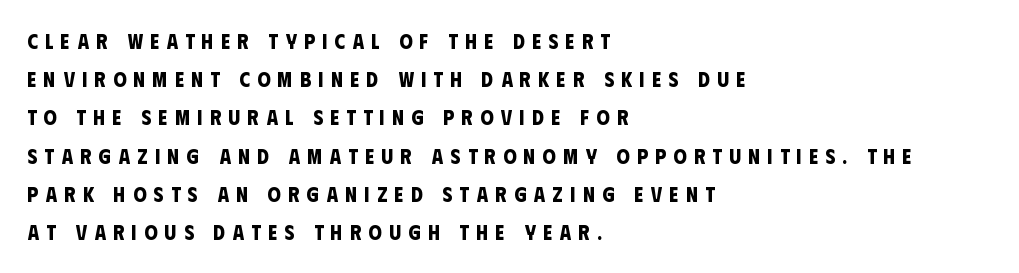
Q: Is the text bold? A: Yes.
Q: Is the text underlined? A: No.
Q: How is the paragraph aligned? A: Left-aligned.
Q: Is the spacing between letters normal or unusually wide? A: Unusually wide.
